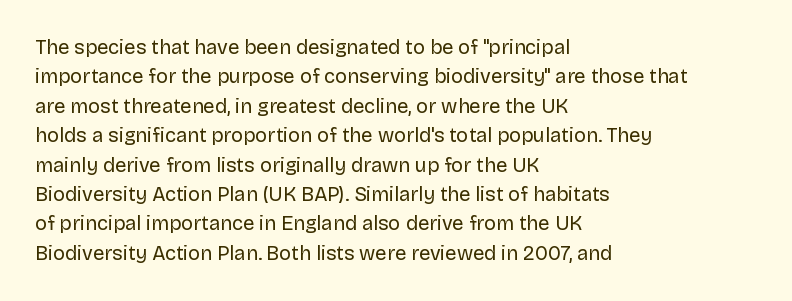
Look at the tracking — it's just the regular setting, nothing added. This sample keeps an unexceptional amount of space between lines. A typesetter would mark this as roman, not italic. Each row of text sits above clean, open space. Ink coverage per letter is moderate at most. This rendering uses left alignment, leaving the right contour irregular.
